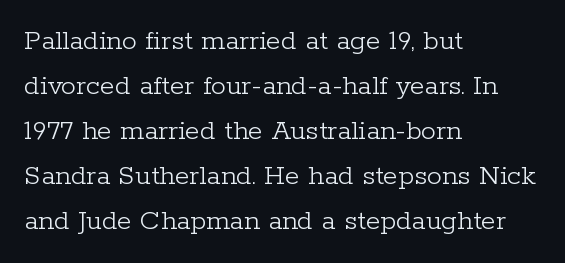
Q: Is the text bold? A: No.
Q: Is the text italic (slanted)? A: No, it is upright.
Q: Is the typeface a serif or a sans-serif typeface? A: Serif.
Q: Is the text underlined? A: No.
Q: How is the paragraph aligned? A: Left-aligned.
Q: Is the spacing between letters normal or unusually wide? A: Normal.
Q: Is the spacing between lines tight, normal or loose? A: Normal.
Q: Width (condensed, normal, or wide)? A: Normal.
Q: Stroke contrast? A: Low.
Q: x-height? A: Medium.
Q: Monospaced? A: No.
